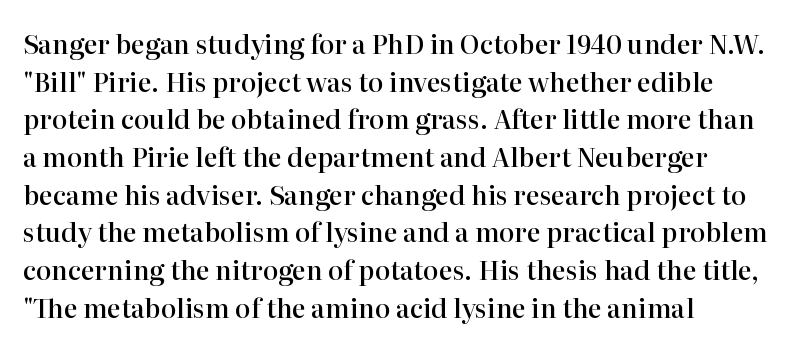
Reading down the column, the eye jumps a familiar distance to each next line. How are the letters spaced? Ordinarily, with no added tracking. The text block is weighted toward the left margin, trailing off unevenly rightward. The letters stand upright; this is a roman face.
